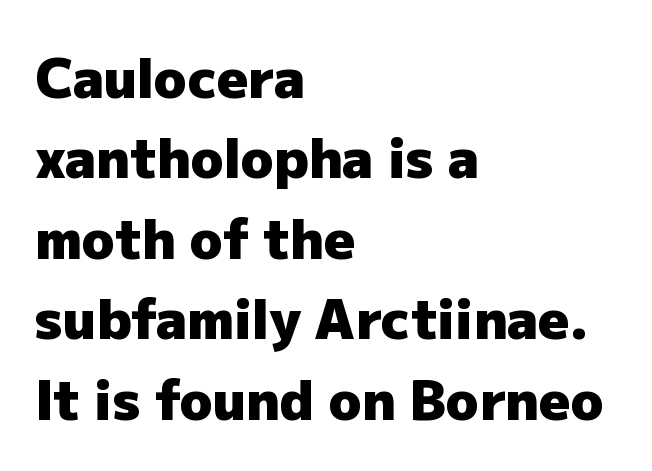
{"serif": "no", "italic": "no", "bold": "yes", "weight": "heavy", "width": "normal", "stroke_contrast": "low", "x_height": "medium", "monospaced": "no", "underline": "no", "align": "left", "line_spacing": "normal", "line_spacing_ratio": 1.49, "letter_spacing": "normal", "letter_spacing_em": 0.0, "glyph_px": 54}
